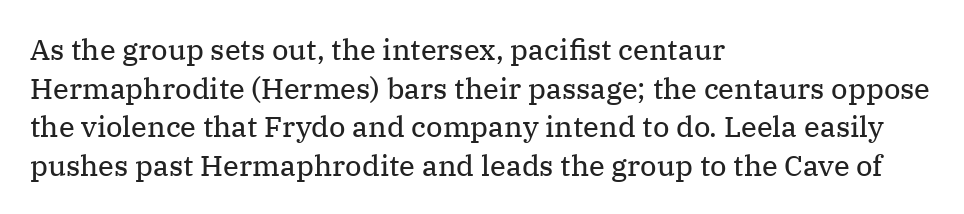
The cut favours lightness, reaching ordinary text weight at its darkest. Do the characters align in a grid? No, the font is proportional. Decoration check: the copy has no underline. Letterform terminals end in serifs throughout the passage. Vertically, the passage feels balanced, rows spaced as you'd expect.
